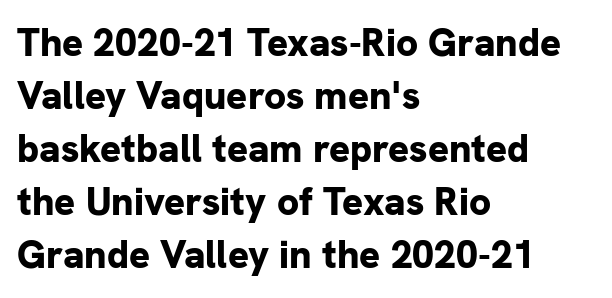
The image shows 39 px bold sans-serif type, upright; set left-aligned, normal line spacing (1.36x), normal letter spacing, not underlined; low stroke contrast and a medium x-height.
